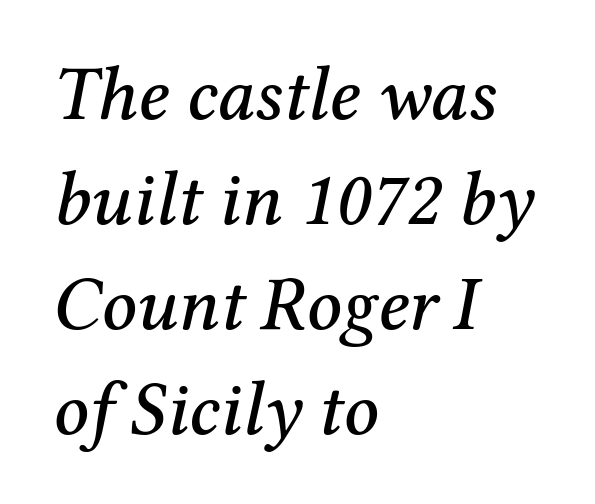
Q: Is the text italic (slanted)? A: Yes, it leans right by about 12 degrees.
Q: Is the typeface a serif or a sans-serif typeface? A: Serif.
Q: Is the text underlined? A: No.
Q: How is the paragraph aligned? A: Left-aligned.
Q: Is the spacing between letters normal or unusually wide? A: Normal.
Q: Is the spacing between lines tight, normal or loose? A: Normal.
Q: Width (condensed, normal, or wide)? A: Normal.
Q: Stroke contrast? A: Medium.
Q: x-height? A: Medium.
Q: Monospaced? A: No.
